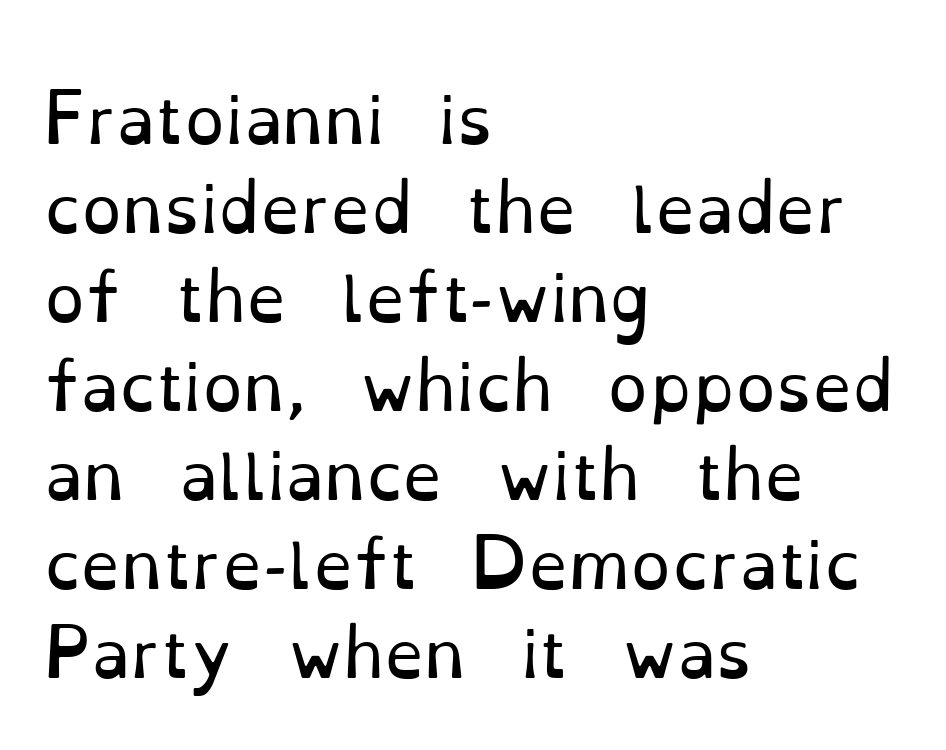
{"serif": "yes", "italic": "no", "bold": "no", "weight": "regular", "width": "normal", "stroke_contrast": "low", "x_height": "small", "monospaced": "no", "underline": "no", "align": "left", "line_spacing": "normal", "line_spacing_ratio": 1.39, "letter_spacing": "normal", "letter_spacing_em": 0.0, "glyph_px": 64}
